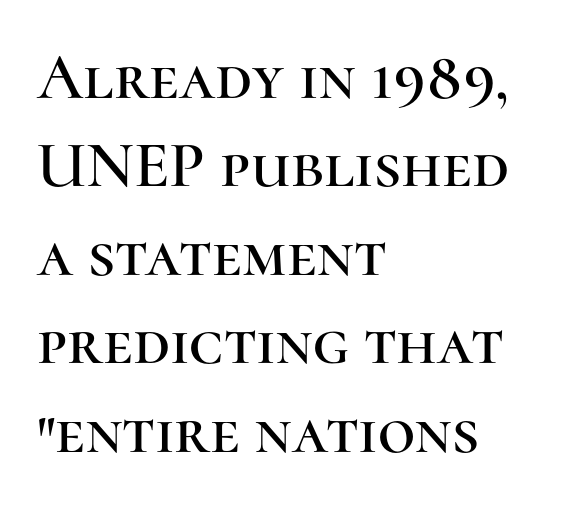
Q: Is the text italic (slanted)? A: No, it is upright.
Q: Is the typeface a serif or a sans-serif typeface? A: Serif.
Q: Is the text underlined? A: No.
Q: How is the paragraph aligned? A: Left-aligned.
Q: Is the spacing between letters normal or unusually wide? A: Normal.
Q: Is the spacing between lines tight, normal or loose? A: Normal.
Q: Width (condensed, normal, or wide)? A: Normal.
Q: Stroke contrast? A: High.
Q: x-height? A: Medium.
Q: Monospaced? A: No.
